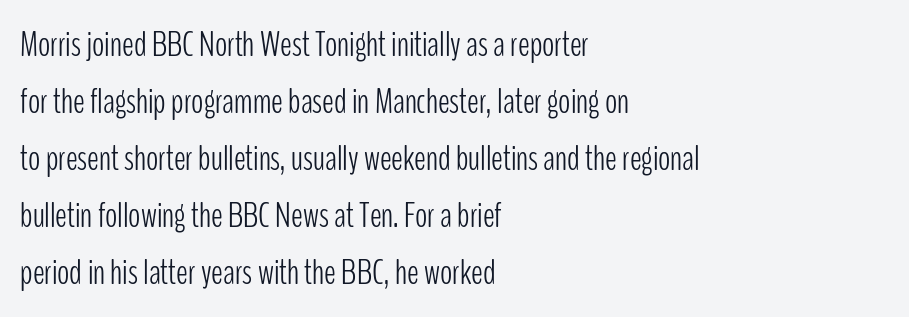
A typesetter would call this proportional, since set widths differ per character. The line-height multiplier appears to be the usual default. The font's upright variant was chosen for this text. Short note: letters normally spaced. Words float on clear page, feet unadorned.
